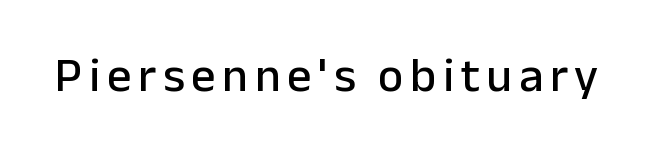
This sample has the flowing, uneven cadence of proportional lettering. Vertical strokes here are truly vertical. This is sans-serif lettering, the kind often seen on screens and signage. Clear beneath every line of the passage.
